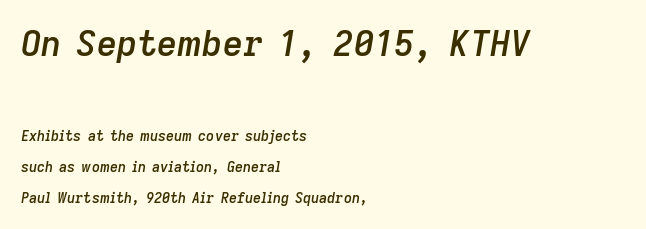
{"italic": "yes", "lean": "right", "slant_degrees": 9, "bold": "semi", "weight": "semibold", "width": "normal", "stroke_contrast": "low", "x_height": "medium", "monospaced": "no", "underline": "no", "align": "left", "line_spacing": "loose", "line_spacing_ratio": 2.23, "letter_spacing": "normal", "letter_spacing_em": 0.0, "larger_block": "first", "size_ratio": 2.5, "glyph_px": 35}
